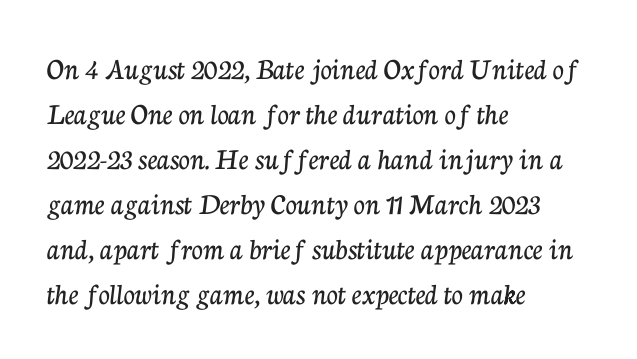
Q: Is the text italic (slanted)? A: Yes.
Q: Is the typeface a serif or a sans-serif typeface? A: Serif.
Q: Is the text underlined? A: No.
Q: How is the paragraph aligned? A: Left-aligned.
Q: Is the spacing between letters normal or unusually wide? A: Normal.
Q: Is the spacing between lines tight, normal or loose? A: Normal.
Q: Width (condensed, normal, or wide)? A: Normal.
Q: Stroke contrast? A: Low.
Q: x-height? A: Medium.
Q: Monospaced? A: No.
